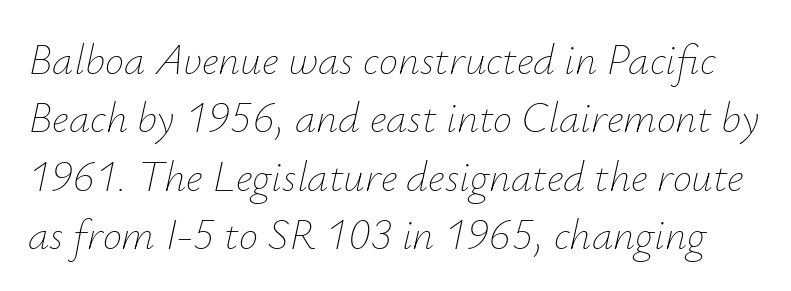
{"italic": "yes", "lean": "right", "slant_degrees": 12, "bold": "no", "weight": "thin", "width": "normal", "stroke_contrast": "low", "x_height": "small", "monospaced": "no", "underline": "no", "line_spacing": "normal", "line_spacing_ratio": 1.36, "letter_spacing": "normal", "letter_spacing_em": 0.0, "glyph_px": 43}
